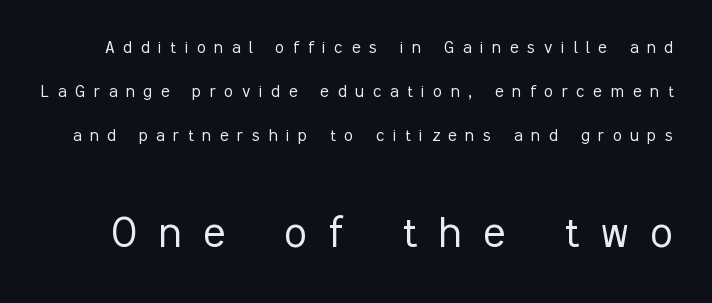
Beneath every word, the page is bare. This block would shrink considerably if given ordinary leading; it's expanded now. Tall strokes in this sample are plumb rather than angled. Between one letter and the next there's a generous, obvious gap. The rendering uses natural spacing where letterforms have individual widths.
